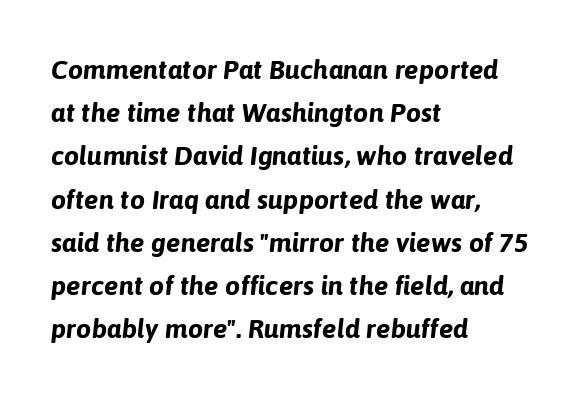
The image shows 27 px bold type, italic (leaning right); set left-aligned, normal line spacing (1.6x), normal letter spacing, not underlined.
